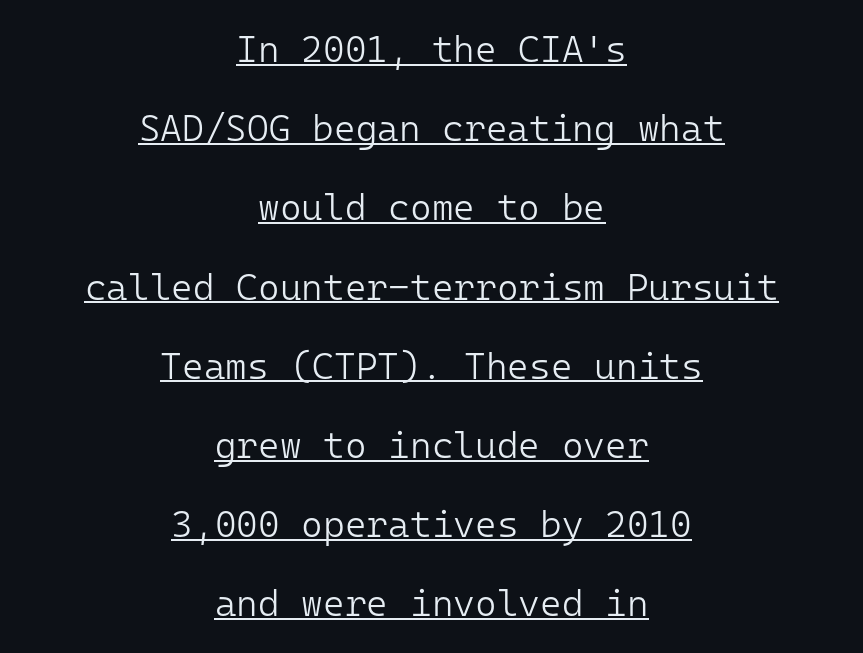
The image shows 37 px light sans-serif type, upright, monospaced; set centered, loose line spacing (2.14x), normal letter spacing, underlined; low stroke contrast and a medium x-height.
